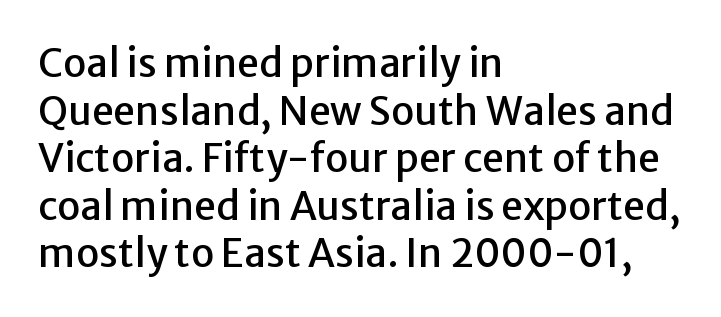
{"serif": "no", "italic": "no", "width": "normal", "stroke_contrast": "low", "x_height": "medium", "monospaced": "no", "underline": "no", "align": "left", "line_spacing_ratio": 1.22, "letter_spacing": "normal", "letter_spacing_em": 0.0, "glyph_px": 39}
